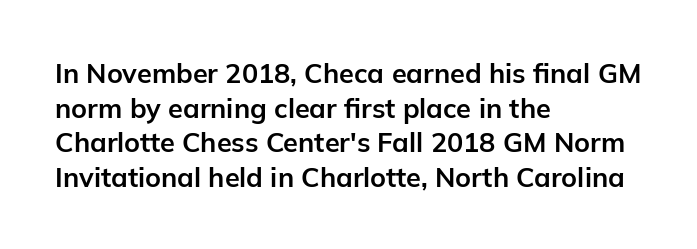
The image shows 27 px bold type, upright; set left-aligned, normal line spacing (1.28x), normal letter spacing, not underlined.
